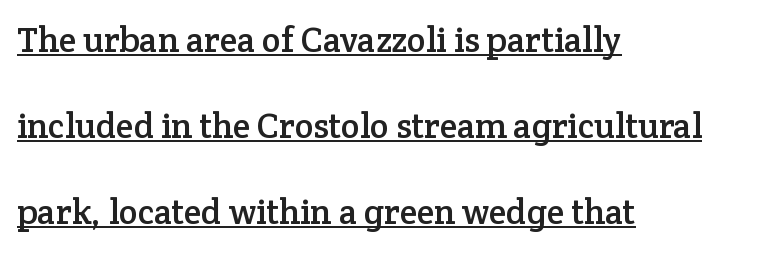
How would I describe the line gaps? Wide and relaxed. Upright lettering throughout. Note the varied advance widths — an 'i' is clearly narrower than an 'm'. The face used here is seriffed, in the tradition of book romans. Every row of glyphs begins at an identical x-position on the left.
